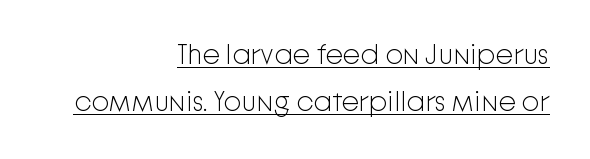
Does the copy run flush right? Yes — the right margin is perfectly even. Stroke mass is kept to a normal reading level or below. In terms of letterspacing, this is plain default setting. To sum up the face: it is a sans, with no serifs. Posture: vertical. How would I describe the line gaps? Plain and ordinary.
